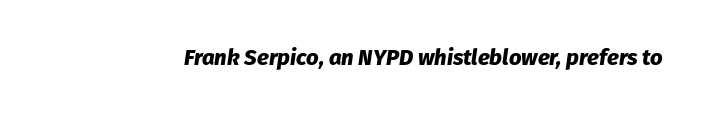
Q: Is the text bold? A: Yes.
Q: Is the text italic (slanted)? A: Yes, it leans right by about 8 degrees.
Q: Is the text underlined? A: No.
Q: Is the spacing between letters normal or unusually wide? A: Normal.
